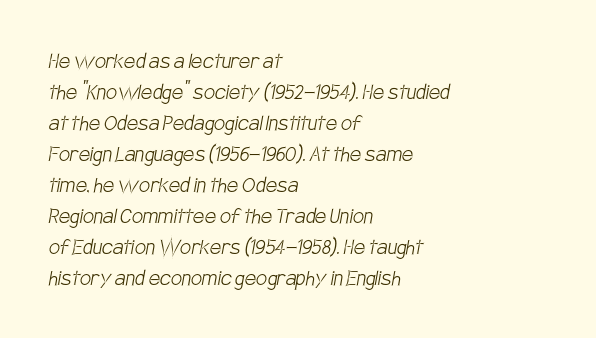
The image shows 25 px text type; set left-aligned, line spacing 1.24x, normal letter spacing, not underlined.
